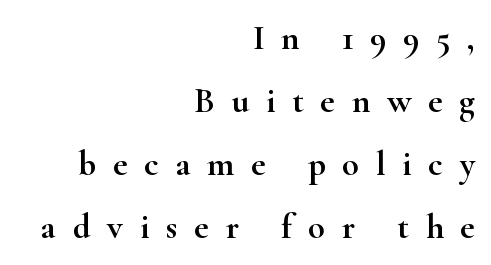
{"serif": "yes", "italic": "no", "width": "wide", "stroke_contrast": "high", "x_height": "small", "monospaced": "no", "underline": "no", "align": "right", "line_spacing_ratio": 1.8, "letter_spacing": "wide", "letter_spacing_em": 0.48, "glyph_px": 35}
